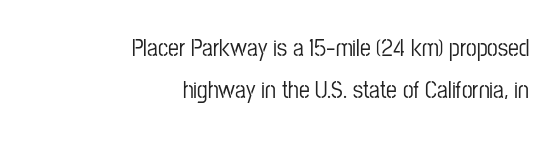
The letters sit at their default tracking, neither squeezed nor spread. Type without underlining. Teacher's note: observe the even right margin — that is flush-right alignment. The letters stand straight up with perfectly vertical stems.
